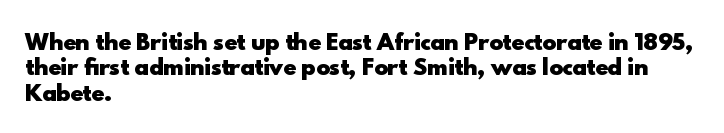
The image shows 21 px bold type, upright; set left-aligned, line spacing 1.21x, normal letter spacing, not underlined.
